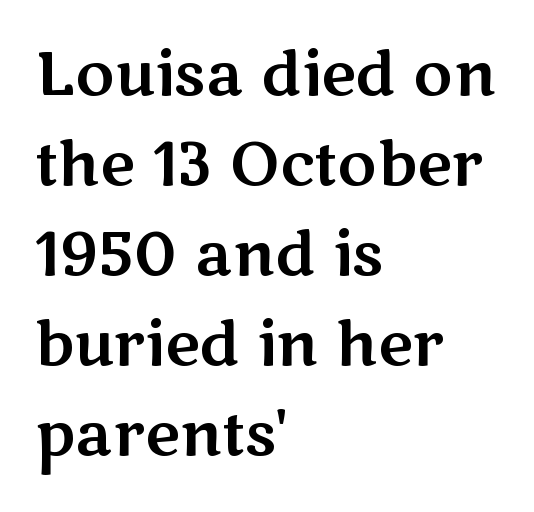
Q: Is the text italic (slanted)? A: No, it is upright.
Q: Is the typeface a serif or a sans-serif typeface? A: Sans-serif.
Q: Is the text underlined? A: No.
Q: How is the paragraph aligned? A: Left-aligned.
Q: Is the spacing between letters normal or unusually wide? A: Normal.
Q: Is the spacing between lines tight, normal or loose? A: Normal.
Q: Width (condensed, normal, or wide)? A: Wide.
Q: Stroke contrast? A: Medium.
Q: x-height? A: Medium.
Q: Monospaced? A: No.
